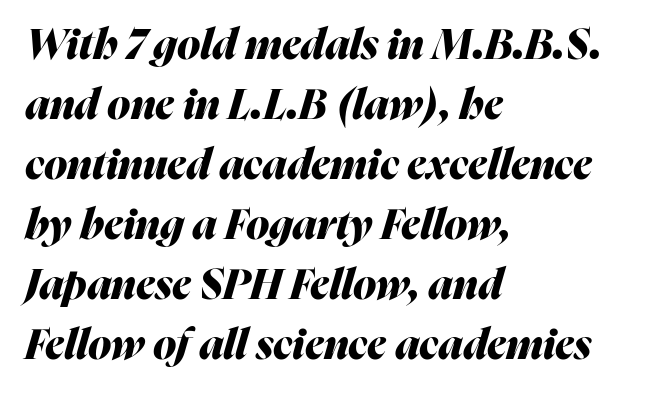
{"italic": "yes", "lean": "right", "slant_degrees": 16, "bold": "yes", "weight": "heavy", "width": "normal", "stroke_contrast": "medium", "x_height": "medium", "monospaced": "no", "underline": "no", "align": "left", "line_spacing": "normal", "line_spacing_ratio": 1.43, "letter_spacing": "normal", "letter_spacing_em": 0.0, "glyph_px": 42}
